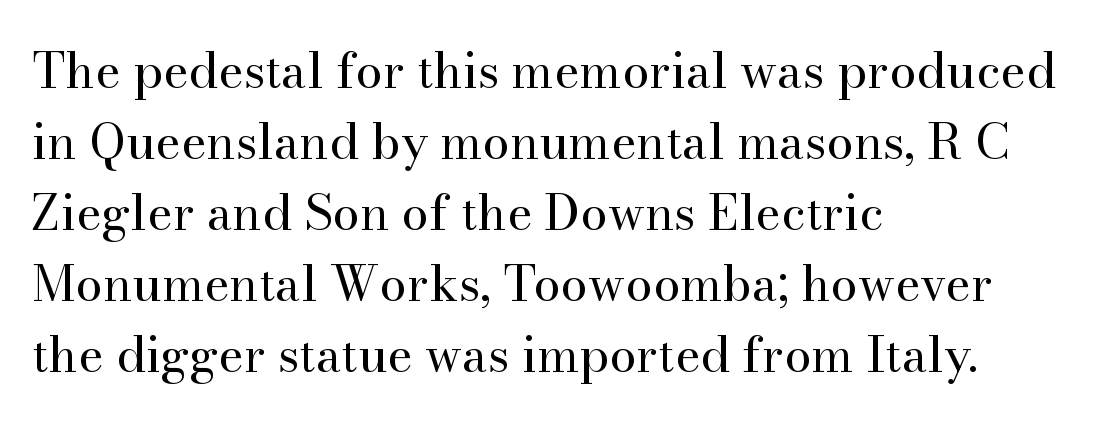
{"serif": "yes", "italic": "no", "bold": "no", "weight": "regular", "width": "normal", "stroke_contrast": "high", "x_height": "small", "monospaced": "no", "underline": "no", "align": "left", "line_spacing": "normal", "line_spacing_ratio": 1.45, "letter_spacing": "normal", "letter_spacing_em": 0.0, "glyph_px": 49}
